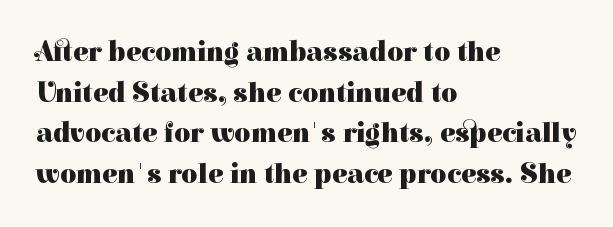
The image shows 28 px heavy serif type, upright; set left-aligned, normal line spacing (1.45x), normal letter spacing, not underlined; high stroke contrast and a medium x-height.
